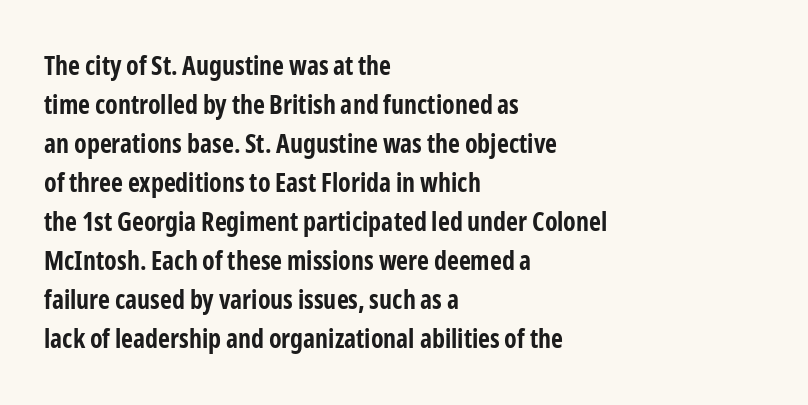
The image shows 26 px bold type, upright; set left-aligned, normal line spacing (1.5x), normal letter spacing, not underlined.
